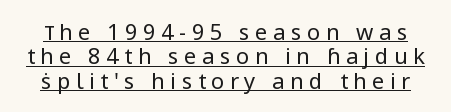
Closely set lines give the paragraph a compact silhouette. The horizontal fit of the characters is loose and conspicuously gappy. The font's upright variant was chosen for this text. The sample's only ornament is a line tracing under the words. The letterforms sit at book weight or below.
